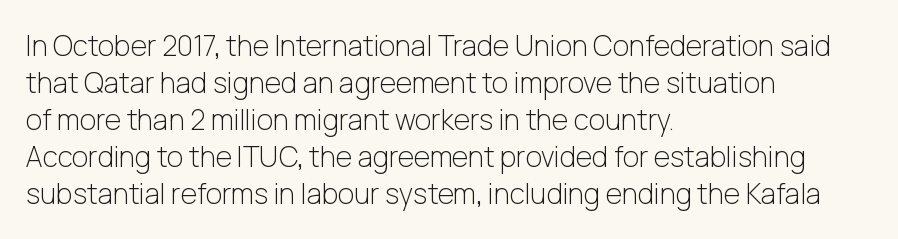
Descenders are the only things crossing below the line. The setting favours the left margin, as ordinary paragraphs usually do. The strokes are not fattened; the text isn't bold. Inter-character spacing is left at the font's built-in metrics.
